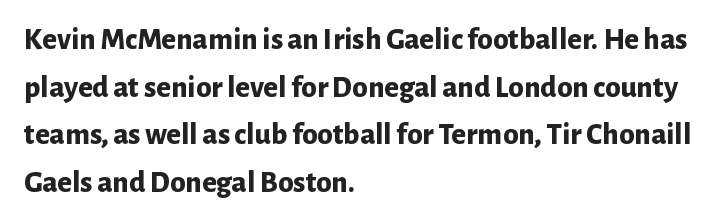
{"serif": "no", "italic": "no", "bold": "yes", "weight": "bold", "width": "normal", "stroke_contrast": "low", "x_height": "medium", "monospaced": "no", "underline": "no", "align": "left", "line_spacing": "normal", "line_spacing_ratio": 1.54, "letter_spacing": "normal", "letter_spacing_em": 0.0, "glyph_px": 31}
